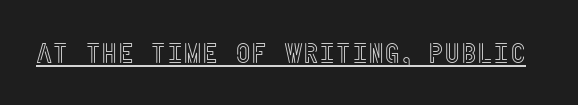
Honestly, the underline is the first thing you notice here. Characters follow at the spacing the type designer built in. The lettering stays uniformly vertical, giving the passage a roman look.
